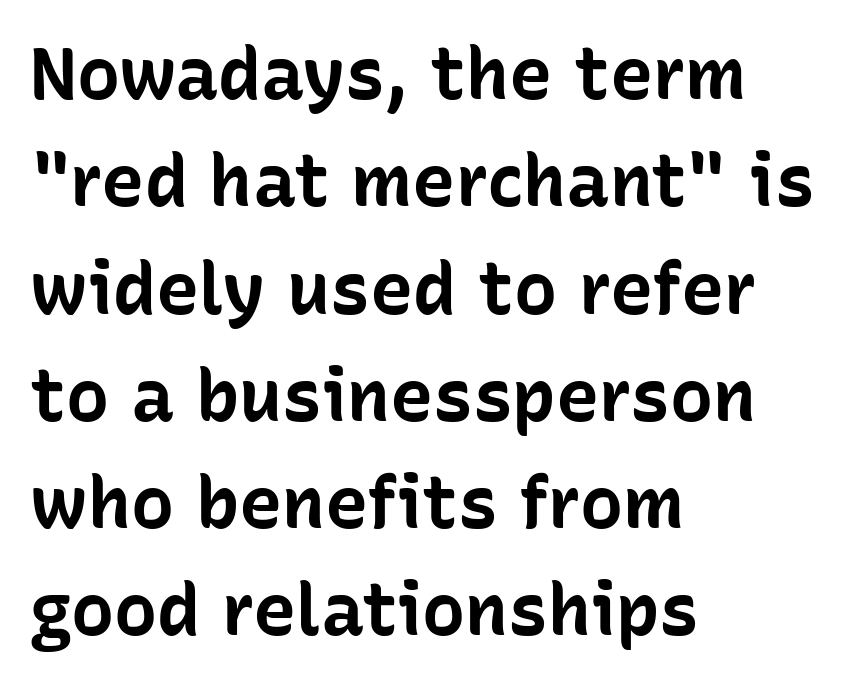
{"serif": "no", "italic": "no", "bold": "yes", "weight": "bold", "width": "normal", "stroke_contrast": "low", "x_height": "medium", "monospaced": "no", "underline": "no", "align": "left", "line_spacing": "normal", "line_spacing_ratio": 1.49, "letter_spacing": "normal", "letter_spacing_em": 0.0, "glyph_px": 72}
